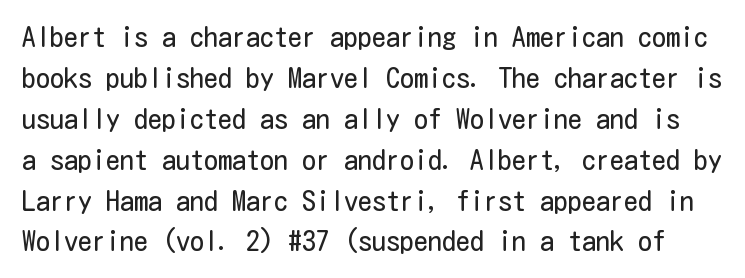
The image shows 28 px regular-weight, condensed sans-serif type, upright; set normal line spacing (1.46x), normal letter spacing, not underlined; low stroke contrast and a medium x-height.
